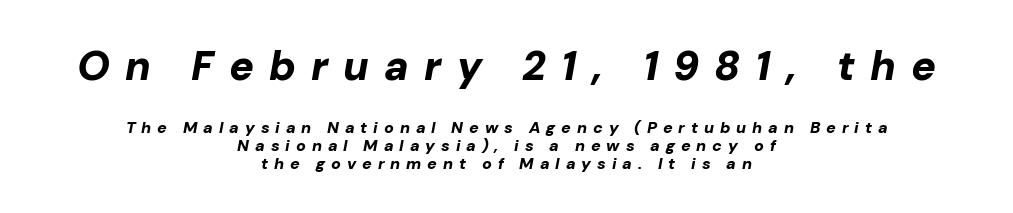
Beneath every word, the page is bare. Visually the block forms a symmetrical silhouette, jagged on both flanks. The face used here is rendered with a markedly widened letterfit. Larger block? The one above; the one below is distinctly smaller. Each letter keeps its own natural width here, so spacing adapts to shape. The passage shown stacks its lines with hardly any gap.
